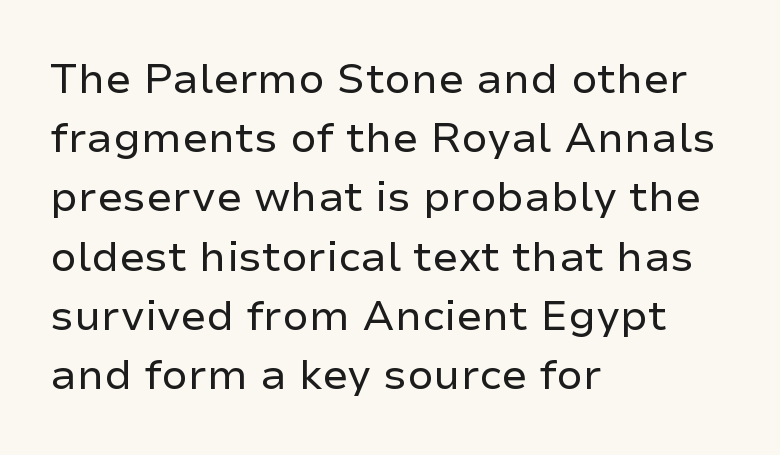
The image shows 42 px regular-weight sans-serif type, upright; set left-aligned, normal line spacing (1.41x), normal letter spacing, not underlined; low stroke contrast and a medium x-height.
